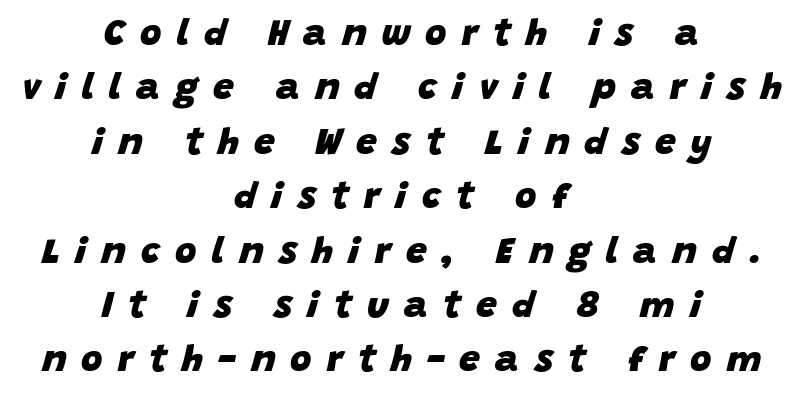
The image shows 37 px heavy type, italic (leaning right); set centered, normal line spacing (1.47x), unusually wide letter spacing (+0.41 em), not underlined; low stroke contrast and a large x-height.
